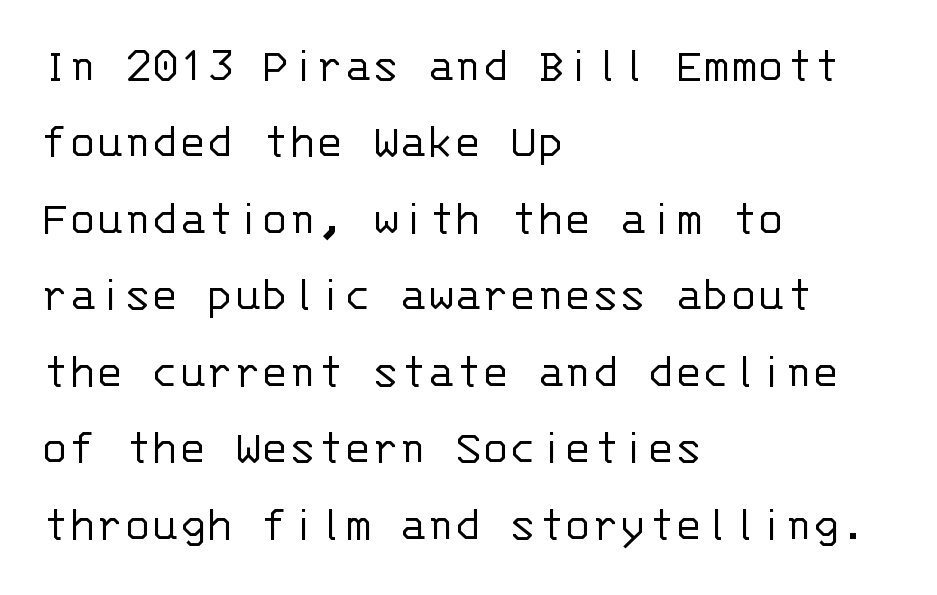
Q: Is the text bold? A: No.
Q: Is the text italic (slanted)? A: No, it is upright.
Q: Is the typeface a serif or a sans-serif typeface? A: Sans-serif.
Q: Is the text underlined? A: No.
Q: How is the paragraph aligned? A: Left-aligned.
Q: Is the spacing between letters normal or unusually wide? A: Normal.
Q: Is the spacing between lines tight, normal or loose? A: Normal.
Q: Width (condensed, normal, or wide)? A: Normal.
Q: Stroke contrast? A: Low.
Q: x-height? A: Large.
Q: Monospaced? A: Yes.
